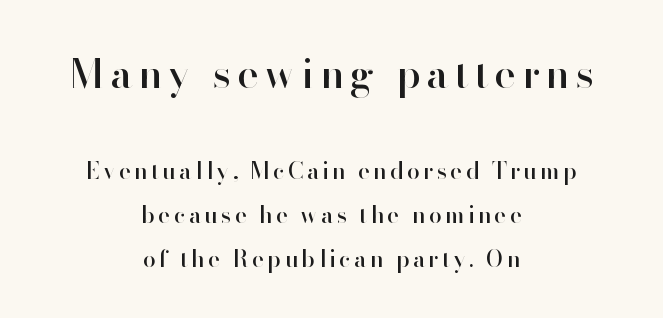
The space directly below the letters is spotless. These lines are rendered in a variable-pitch font. Scale decreases going downward across the two blocks. If you folded the block vertically in half, each line would mirror itself in length. Leading is clearly above the norm, producing a sparse column.
